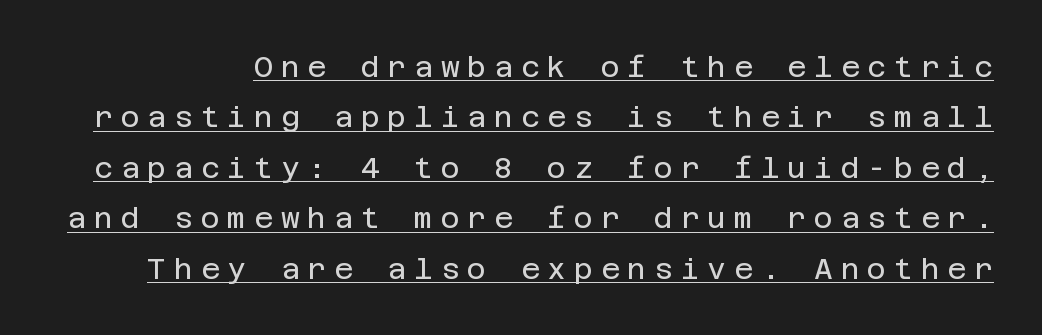
{"serif": "no", "italic": "no", "bold": "no", "weight": "regular", "width": "normal", "stroke_contrast": "low", "x_height": "large", "underline": "yes", "line_spacing_ratio": 1.74, "letter_spacing": "wide", "letter_spacing_em": 0.27, "glyph_px": 29}
